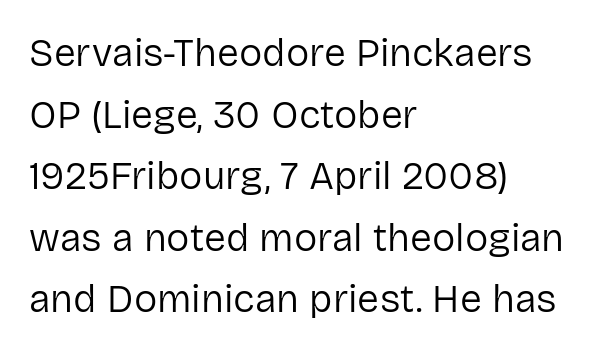
The image shows 39 px regular-weight sans-serif type, upright; set left-aligned, normal line spacing (1.58x), normal letter spacing, not underlined; low stroke contrast and a medium x-height.
